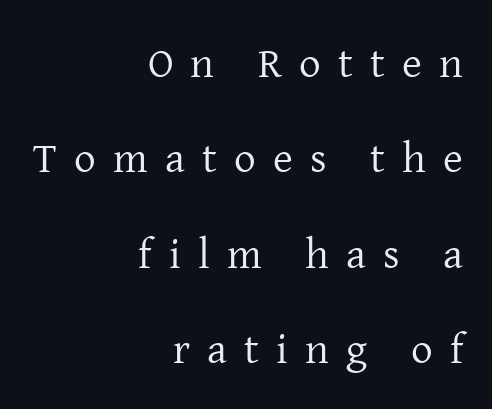
{"serif": "yes", "italic": "no", "bold": "no", "weight": "regular", "width": "normal", "stroke_contrast": "low", "x_height": "medium", "monospaced": "no", "underline": "no", "align": "right", "line_spacing": "loose", "line_spacing_ratio": 2.22, "letter_spacing": "wide", "letter_spacing_em": 0.4, "glyph_px": 43}
